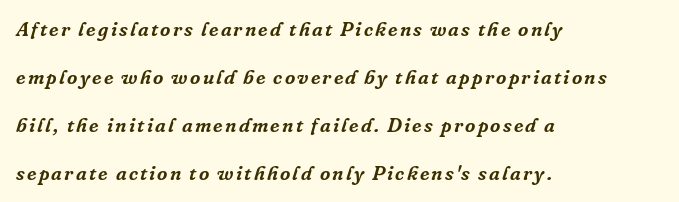
{"italic": "yes", "lean": "right", "slant_degrees": 16, "underline": "no", "align": "left", "line_spacing": "loose", "line_spacing_ratio": 2.4, "glyph_px": 20}
